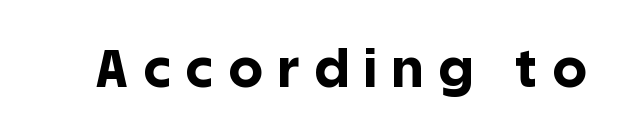
Q: Is the text bold? A: Yes.
Q: Is the text italic (slanted)? A: No, it is upright.
Q: Is the typeface a serif or a sans-serif typeface? A: Sans-serif.
Q: Is the text underlined? A: No.
Q: Is the spacing between letters normal or unusually wide? A: Unusually wide.
Q: Width (condensed, normal, or wide)? A: Normal.
Q: x-height? A: Large.
Q: Monospaced? A: No.
